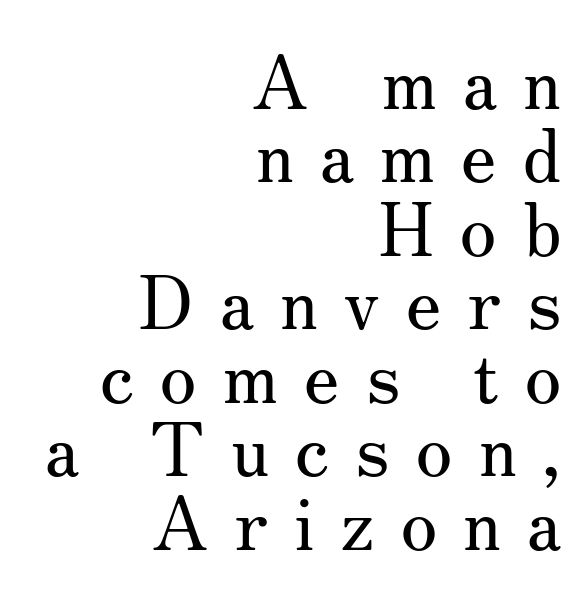
{"serif": "yes", "italic": "no", "bold": "no", "weight": "regular", "width": "normal", "stroke_contrast": "medium", "x_height": "small", "monospaced": "no", "underline": "no", "align": "right", "line_spacing": "tight", "line_spacing_ratio": 0.98, "letter_spacing": "wide", "letter_spacing_em": 0.34, "glyph_px": 75}
